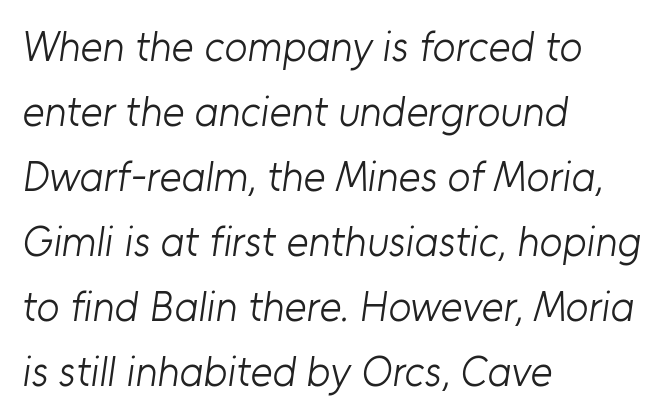
Has an underline been added? It has not. This sample uses plain, unmodified letter spacing. No chunkiness to these letters — they're not bold. Serifs: no, the terminals of the letterforms are clean. Is the block centered? No — it sits flush against the left margin. Looks like regular typesetting: each glyph gets only the width it needs.
